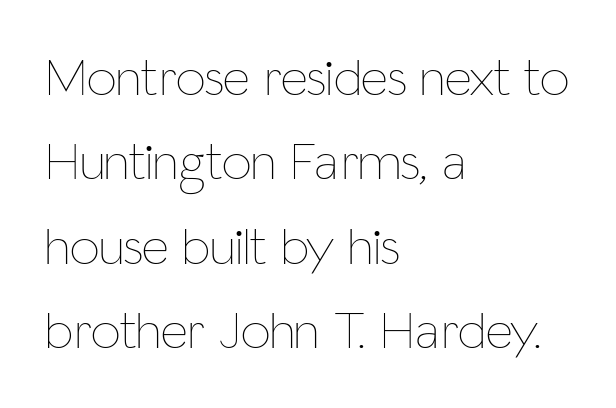
Q: Is the text bold? A: No.
Q: Is the text italic (slanted)? A: No, it is upright.
Q: Is the text underlined? A: No.
Q: How is the paragraph aligned? A: Left-aligned.
Q: Is the spacing between letters normal or unusually wide? A: Normal.
Q: Is the spacing between lines tight, normal or loose? A: Normal.
Q: Width (condensed, normal, or wide)? A: Condensed.
Q: Stroke contrast? A: Low.
Q: x-height? A: Medium.
Q: Monospaced? A: No.
